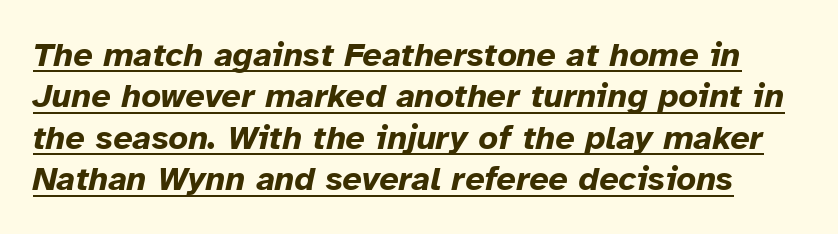
The image shows 34 px bold type, italic (leaning right); set line spacing 1.22x, normal letter spacing, underlined; low stroke contrast and a medium x-height.
